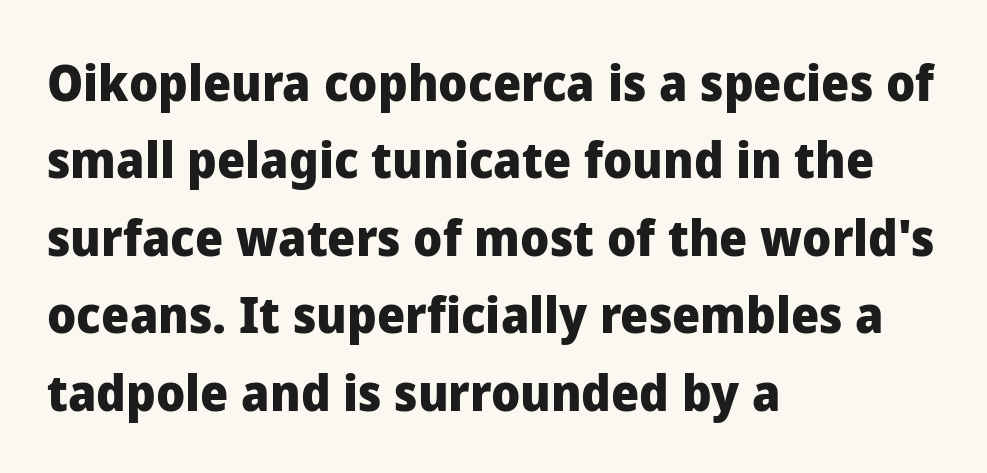
{"serif": "no", "italic": "no", "bold": "yes", "weight": "heavy", "width": "normal", "stroke_contrast": "low", "x_height": "medium", "monospaced": "no", "underline": "no", "align": "left", "line_spacing": "normal", "line_spacing_ratio": 1.55, "letter_spacing": "normal", "letter_spacing_em": 0.0, "glyph_px": 50}
